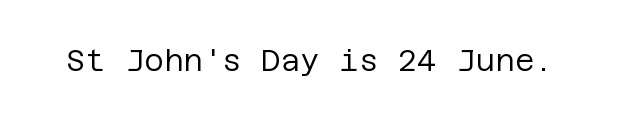
{"serif": "no", "italic": "no", "bold": "no", "weight": "regular", "width": "normal", "stroke_contrast": "low", "x_height": "large", "underline": "no", "letter_spacing": "normal", "letter_spacing_em": 0.0, "glyph_px": 30}
